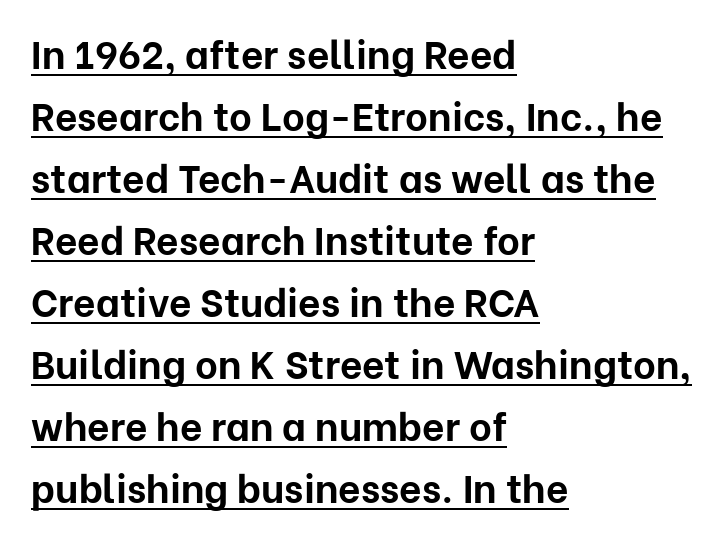
The image shows 39 px bold sans-serif type, upright; set left-aligned, normal line spacing (1.59x), normal letter spacing, underlined; low stroke contrast and a medium x-height.
